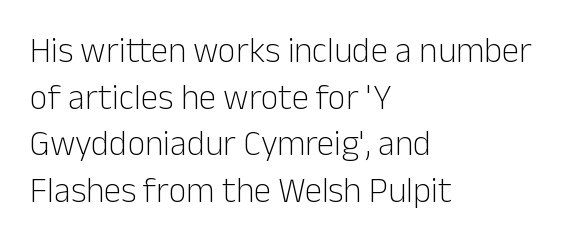
Notice how the stems are strictly vertical — no italics here. Proportional: the letters do not fall into vertical columns. Each row of text sits above clean, open space. Does extra space separate the letters? No, they use regular spacing. Observe the absence of serifs on each vertical stroke in this sample. Is there much room between lines? A standard amount, neither cramped nor airy.
